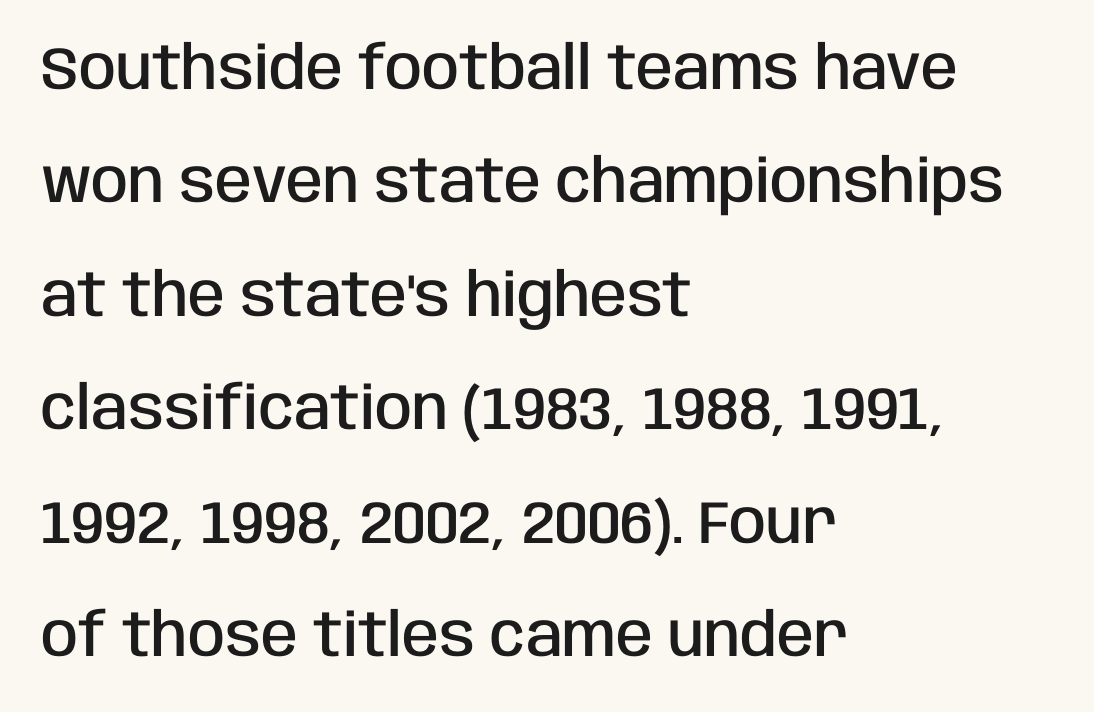
Compared with an ordinary text face, these strokes are moderately heavier — a semibold. Classification — sans serif. Observe the ordinary spacing: letters are neighbours, not strangers. Designer's note — italics off, roman on.
